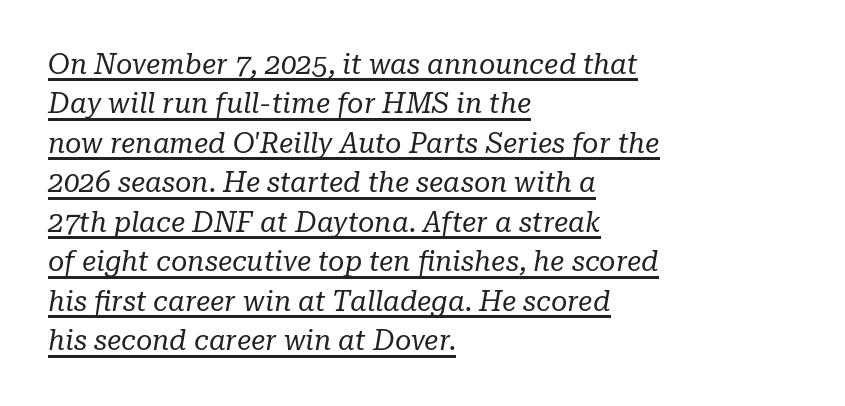
{"serif": "yes", "italic": "yes", "lean": "right", "slant_degrees": 10, "bold": "no", "weight": "regular", "width": "normal", "stroke_contrast": "low", "x_height": "medium", "monospaced": "no", "underline": "yes", "align": "left", "line_spacing": "normal", "line_spacing_ratio": 1.41, "letter_spacing": "normal", "letter_spacing_em": 0.0, "glyph_px": 28}
